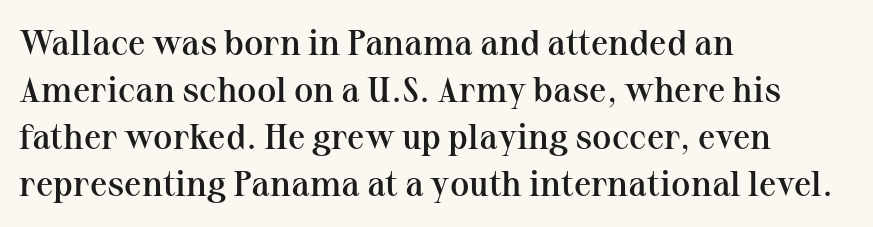
Yep, those are serifs on the letters. A typesetter would call this proportional, since set widths differ per character. Vertical strokes here are truly vertical. The space beneath each line is pristine and unruled.
